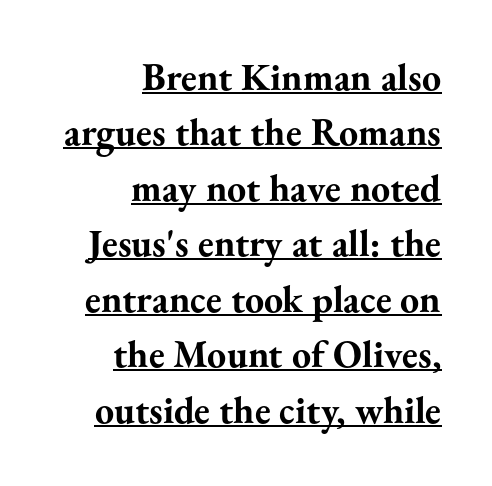
Vertical strokes here are truly vertical. You could call the tracking neutral — neither tight nor loose. A typesetter would call this leading conventional body-copy spacing. This sample has the flowing, uneven cadence of proportional lettering. The text was rendered using a seriffed face with decorative stroke endings. This rendering features underlined lettering.
